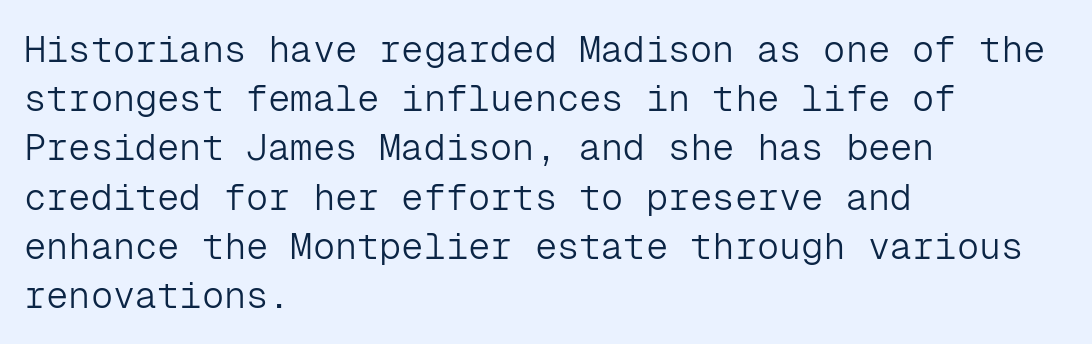
The image shows 37 px light sans-serif type, upright, monospaced; set left-aligned, normal line spacing (1.33x), normal letter spacing, not underlined; low stroke contrast and a medium x-height.
